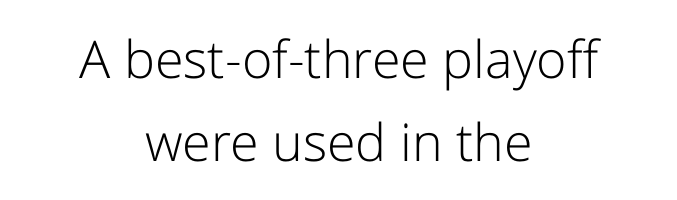
A typesetter would call this proportional, since set widths differ per character. Default kerning and tracking; the words read as compact shapes. Nothing sits at the stroke ends, so this counts as sans-serif. Quick note: interline space is typical.
